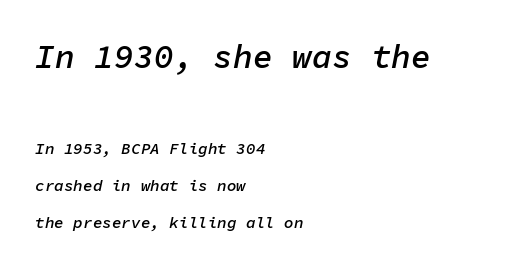
The passage shown is semibold, sitting just below true bold. Line beginnings align vertically; line endings do not. Every character sits at an angle, as italics do. The upper block of text is set noticeably larger than the block beneath it.
